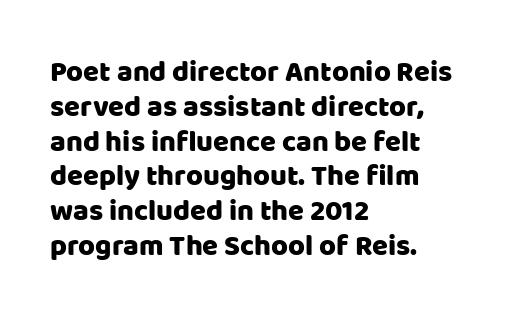
The space directly below the letters is spotless. The characters display no serif detailing; their extremities are plain. Italic: no, the glyphs are upright roman. Standard letterfit; no display-style spreading of the glyphs.
